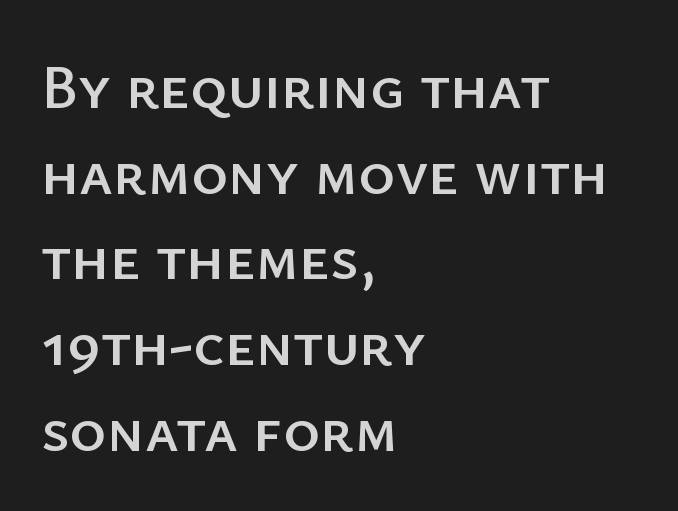
The horizontal fit of the characters is conventional and even. This rendering employs a face without finishing strokes, i.e., a sans-serif. This sample has the flowing, uneven cadence of proportional lettering. This block has exactly the height ordinary leading produces. A classic flush-left, rag-right setting is used for this passage. This sample uses an upright cut, with every glyph sitting square on the baseline.
